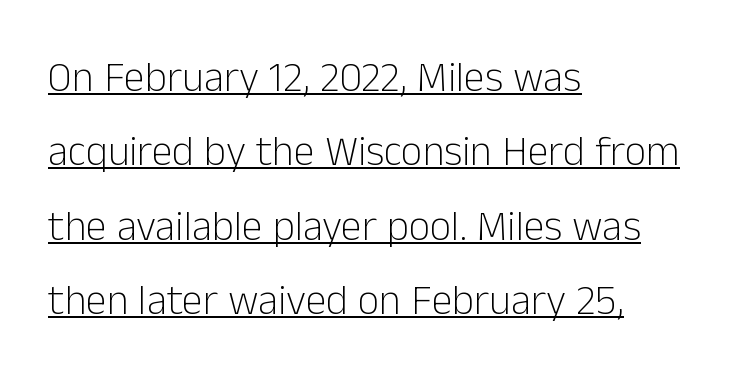
The image shows 42 px light sans-serif type, upright; set left-aligned, line spacing 1.77x, normal letter spacing, underlined; low stroke contrast and a medium x-height.
